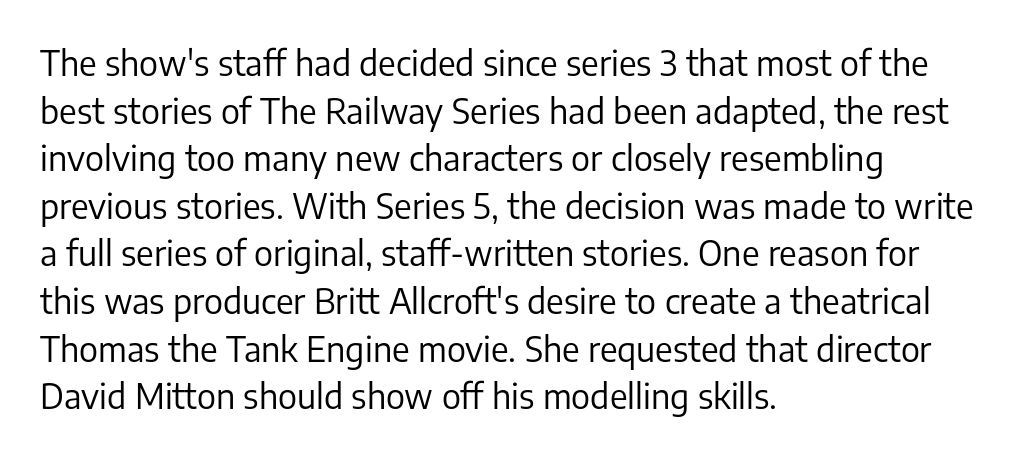
The image shows 34 px regular-weight sans-serif type, upright; set left-aligned, normal line spacing (1.4x), normal letter spacing, not underlined; low stroke contrast and a medium x-height.
